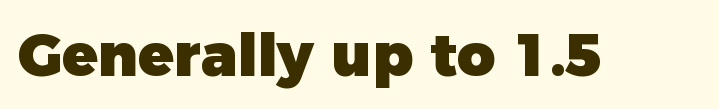
{"serif": "no", "italic": "no", "bold": "yes", "weight": "heavy", "width": "normal", "stroke_contrast": "low", "x_height": "medium", "monospaced": "no", "underline": "no", "letter_spacing": "normal", "letter_spacing_em": 0.0, "glyph_px": 59}
